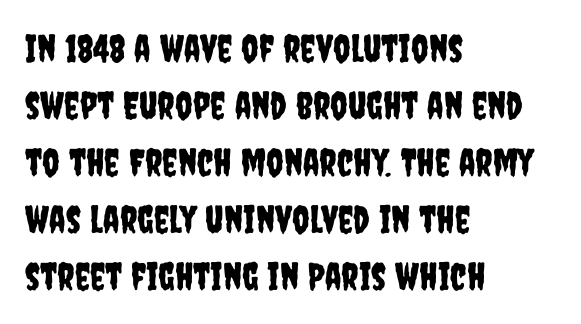
{"serif": "no", "italic": "no", "width": "condensed", "stroke_contrast": "low", "x_height": "large", "monospaced": "no", "underline": "no", "align": "left", "line_spacing": "normal", "line_spacing_ratio": 1.5, "letter_spacing": "normal", "letter_spacing_em": 0.0, "glyph_px": 38}
